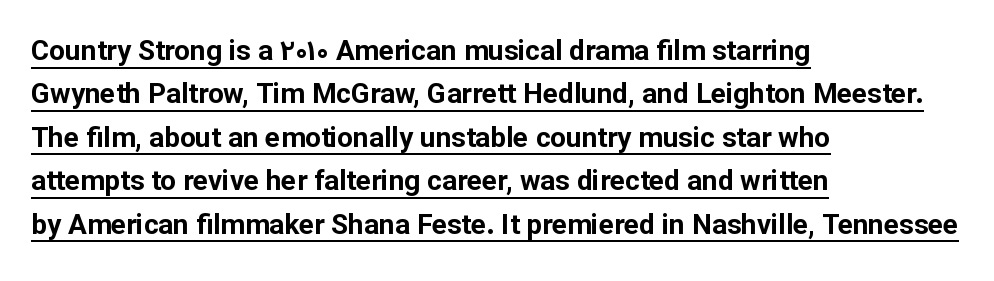
Q: Is the text bold? A: Yes.
Q: Is the text italic (slanted)? A: No, it is upright.
Q: Is the typeface a serif or a sans-serif typeface? A: Sans-serif.
Q: Is the text underlined? A: Yes.
Q: How is the paragraph aligned? A: Left-aligned.
Q: Is the spacing between letters normal or unusually wide? A: Normal.
Q: Is the spacing between lines tight, normal or loose? A: Normal.
Q: Width (condensed, normal, or wide)? A: Normal.
Q: Stroke contrast? A: Low.
Q: x-height? A: Medium.
Q: Monospaced? A: No.
